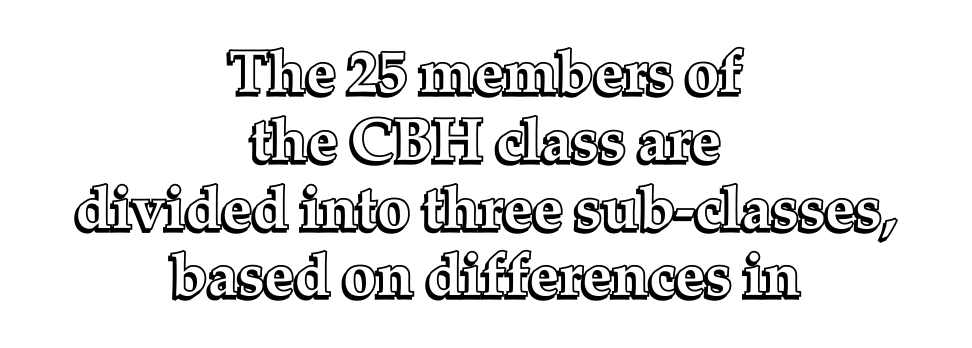
Q: Is the text italic (slanted)? A: No, it is upright.
Q: Is the text underlined? A: No.
Q: How is the paragraph aligned? A: Centered.
Q: Is the spacing between letters normal or unusually wide? A: Normal.
Q: Is the spacing between lines tight, normal or loose? A: Tight.
Q: Width (condensed, normal, or wide)? A: Normal.
Q: x-height? A: Medium.
Q: Monospaced? A: No.
